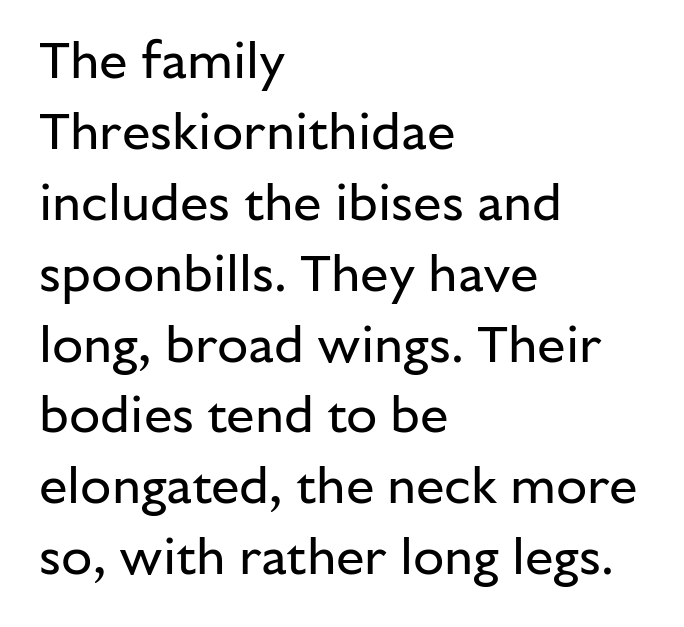
This rendering uses left alignment, leaving the right contour irregular. Ordinary non-slanted type is in use. This sample has the flowing, uneven cadence of proportional lettering. The glyphs in this specimen are sans serif. The cut favours lightness, reaching ordinary text weight at its darkest. The space beneath each line is pristine and unruled.
